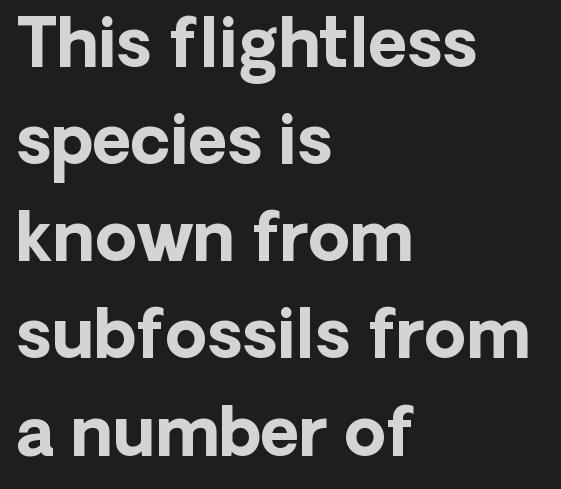
Letterform terminals end flat and unadorned throughout the passage. Layout note: lines flush left. Here the designer chose a conventional face with non-uniform glyph widths. A typesetter would call this leading conventional body-copy spacing.
